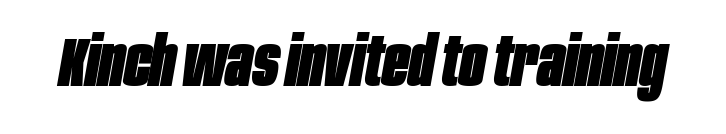
{"italic": "yes", "lean": "right", "slant_degrees": 10, "bold": "yes", "weight": "heavy", "width": "condensed", "stroke_contrast": "low", "x_height": "large", "monospaced": "no", "underline": "no", "letter_spacing": "normal", "letter_spacing_em": 0.0, "glyph_px": 69}
